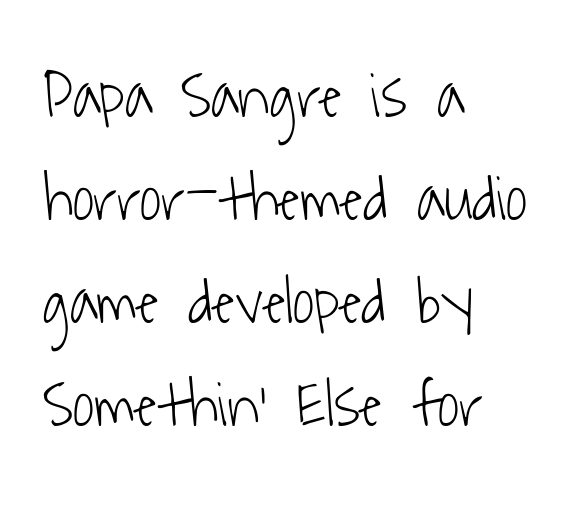
The face used here is rendered with its standard letterfit. Examine the stroke ends and you'll find no serifs. The passage shown is not bold in any degree. Notice how descenders clear the ascenders below comfortably — that's standard leading.
